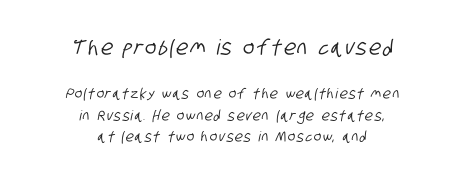
The image shows 21 px text type; set centered, normal line spacing (1.54x), not underlined; the first (top) block is 1.5x larger.
